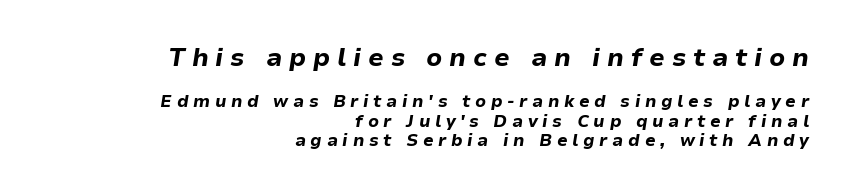
The image shows 25 px bold type, italic (leaning right); set right-aligned, line spacing 1.16x, unusually wide letter spacing (+0.27 em), not underlined; the first (top) block is 1.47x larger.
